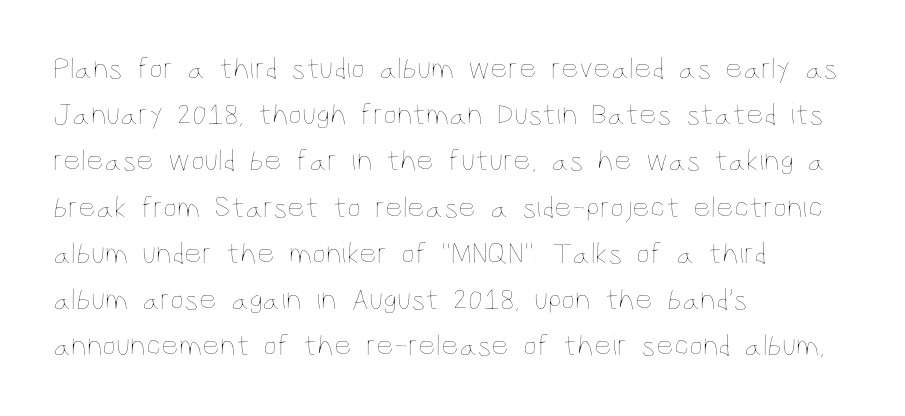
Q: Is the text bold? A: No.
Q: Is the text italic (slanted)? A: No, it is upright.
Q: Is the text underlined? A: No.
Q: How is the paragraph aligned? A: Left-aligned.
Q: Is the spacing between letters normal or unusually wide? A: Normal.
Q: Is the spacing between lines tight, normal or loose? A: Normal.
Q: Width (condensed, normal, or wide)? A: Condensed.
Q: Stroke contrast? A: Low.
Q: x-height? A: Large.
Q: Monospaced? A: No.
